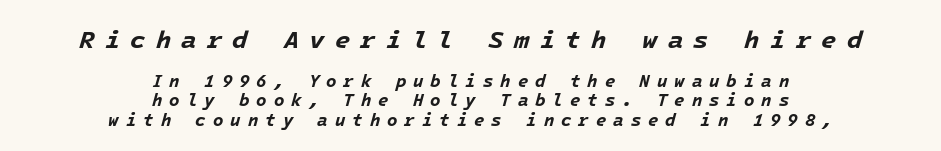
Q: Is the text bold? A: Yes.
Q: Is the text italic (slanted)? A: Yes, it leans right by about 16 degrees.
Q: Is the text underlined? A: No.
Q: How is the paragraph aligned? A: Centered.
Q: Is the spacing between letters normal or unusually wide? A: Unusually wide.
Q: Is the spacing between lines tight, normal or loose? A: Tight.
Q: Which block of text is set in a larger size, the first (top) or the second (bottom)? A: The first (top) one.
